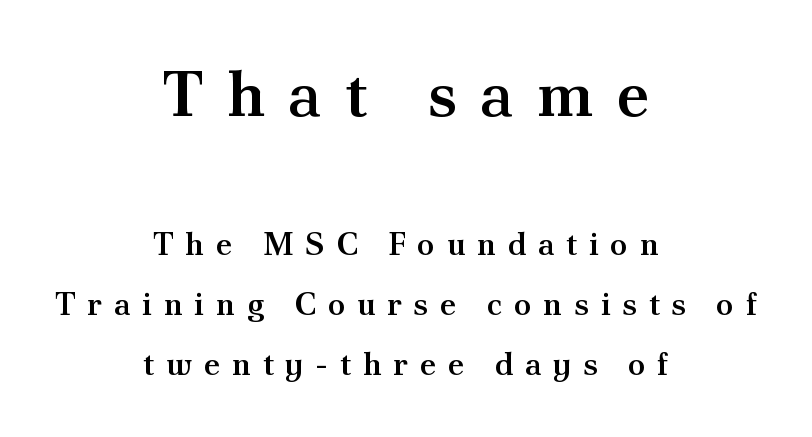
Characters follow at a spacing far wider than the type designer built in. If you squint, the top block still reads clearly — it's the larger of the two. Typeset on center — no edge is straight. Varying glyph widths throughout — classic text-font behaviour.
